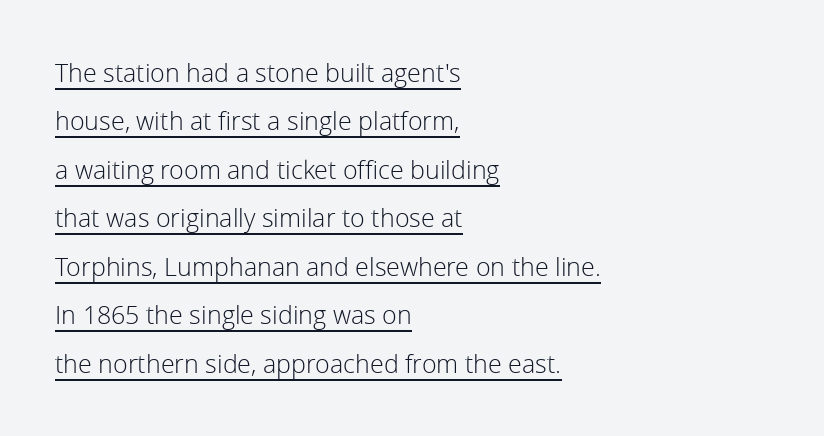
Q: Is the text bold? A: No.
Q: Is the text italic (slanted)? A: No, it is upright.
Q: Is the text underlined? A: Yes.
Q: How is the paragraph aligned? A: Left-aligned.
Q: Is the spacing between letters normal or unusually wide? A: Normal.
Q: Is the spacing between lines tight, normal or loose? A: Loose.
